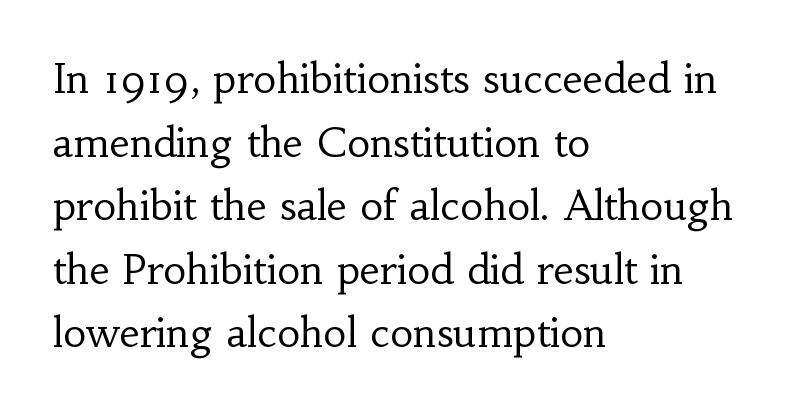
{"serif": "yes", "italic": "no", "bold": "no", "weight": "regular", "width": "normal", "stroke_contrast": "low", "x_height": "small", "monospaced": "no", "underline": "no", "align": "left", "line_spacing": "normal", "line_spacing_ratio": 1.59, "letter_spacing": "normal", "letter_spacing_em": 0.0, "glyph_px": 40}
